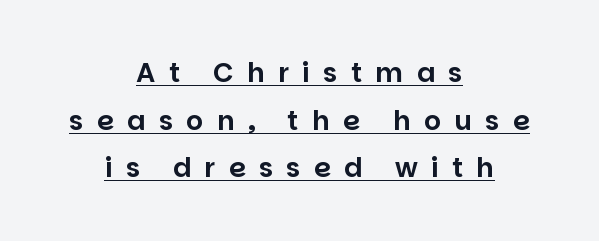
Compared with a flush-left layout, this one balances lines on the center instead. Is the letter spacing exaggerated? Yes — the characters are pushed far apart. Honestly, the underline is the first thing you notice here. The type sits square on the baseline with zero lean.
